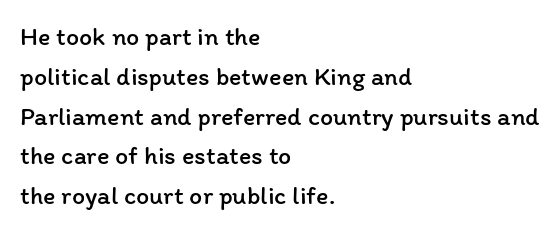
Q: Is the text bold? A: No.
Q: Is the text italic (slanted)? A: No, it is upright.
Q: Is the text underlined? A: No.
Q: How is the paragraph aligned? A: Left-aligned.
Q: Is the spacing between letters normal or unusually wide? A: Normal.
Q: Is the spacing between lines tight, normal or loose? A: Normal.
